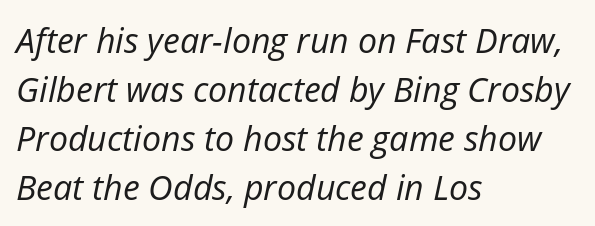
The image shows 34 px regular-weight type, italic (leaning right); set left-aligned, normal line spacing (1.44x), normal letter spacing, not underlined; low stroke contrast and a medium x-height.
